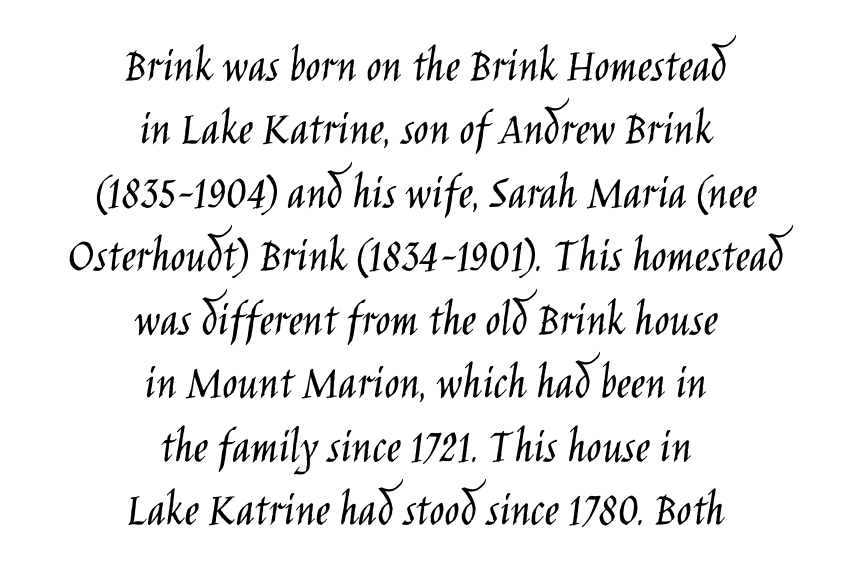
Q: Is the text bold? A: No.
Q: Is the text italic (slanted)? A: Yes.
Q: Is the typeface a serif or a sans-serif typeface? A: Sans-serif.
Q: Is the text underlined? A: No.
Q: How is the paragraph aligned? A: Centered.
Q: Is the spacing between letters normal or unusually wide? A: Normal.
Q: Is the spacing between lines tight, normal or loose? A: Normal.
Q: Width (condensed, normal, or wide)? A: Condensed.
Q: Stroke contrast? A: Low.
Q: x-height? A: Large.
Q: Monospaced? A: No.
